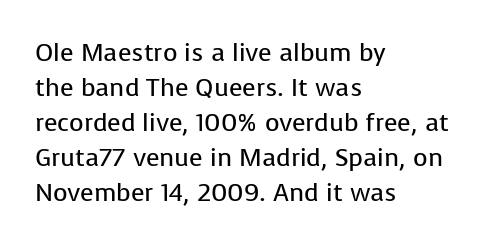
{"italic": "no", "bold": "no", "underline": "no", "align": "left", "line_spacing": "normal", "line_spacing_ratio": 1.4, "letter_spacing": "normal", "letter_spacing_em": 0.0, "glyph_px": 25}
